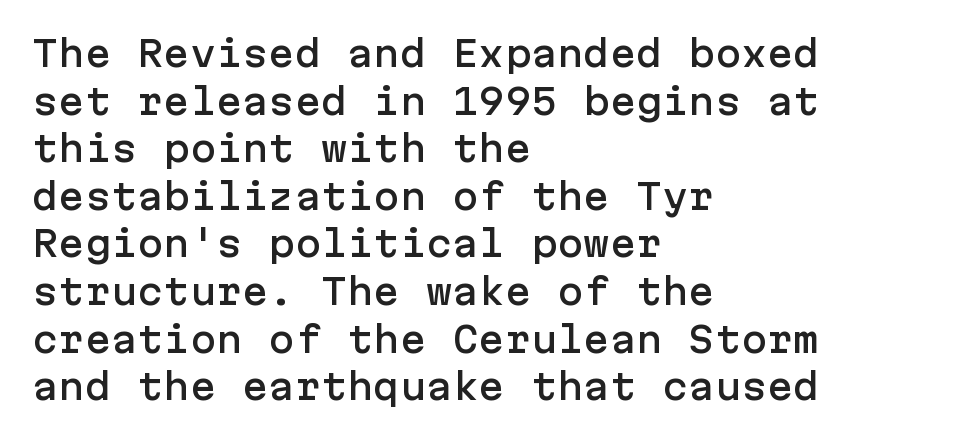
Q: Is the text italic (slanted)? A: No, it is upright.
Q: Is the typeface a serif or a sans-serif typeface? A: Sans-serif.
Q: Is the text underlined? A: No.
Q: How is the paragraph aligned? A: Left-aligned.
Q: Is the spacing between letters normal or unusually wide? A: Normal.
Q: Is the spacing between lines tight, normal or loose? A: Normal.
Q: Width (condensed, normal, or wide)? A: Normal.
Q: Stroke contrast? A: Low.
Q: x-height? A: Medium.
